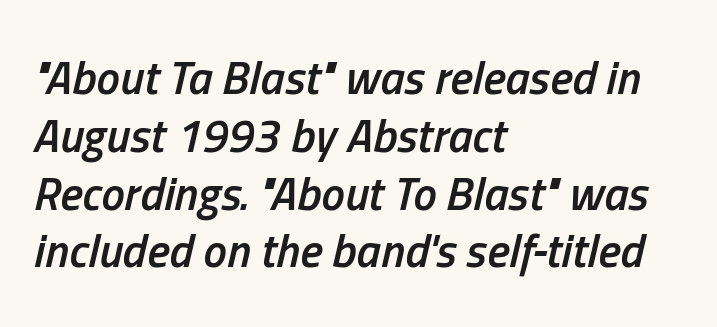
{"italic": "yes", "lean": "right", "slant_degrees": 13, "bold": "semi", "weight": "semibold", "width": "condensed", "stroke_contrast": "low", "x_height": "medium", "monospaced": "no", "underline": "no", "align": "left", "line_spacing_ratio": 1.23, "letter_spacing": "normal", "letter_spacing_em": 0.0, "glyph_px": 47}
